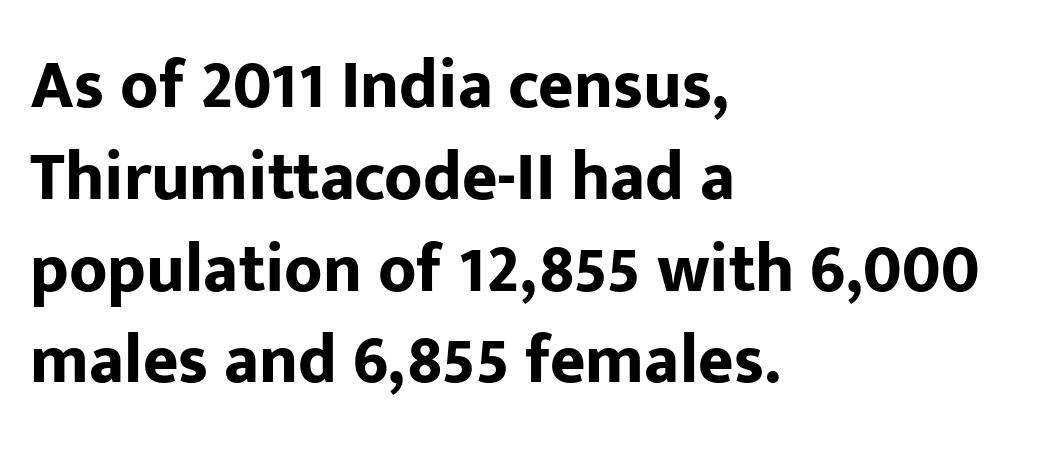
Q: Is the text bold? A: Yes.
Q: Is the text italic (slanted)? A: No, it is upright.
Q: Is the typeface a serif or a sans-serif typeface? A: Sans-serif.
Q: Is the text underlined? A: No.
Q: How is the paragraph aligned? A: Left-aligned.
Q: Is the spacing between letters normal or unusually wide? A: Normal.
Q: Is the spacing between lines tight, normal or loose? A: Normal.
Q: Width (condensed, normal, or wide)? A: Normal.
Q: Stroke contrast? A: Low.
Q: x-height? A: Medium.
Q: Monospaced? A: No.
